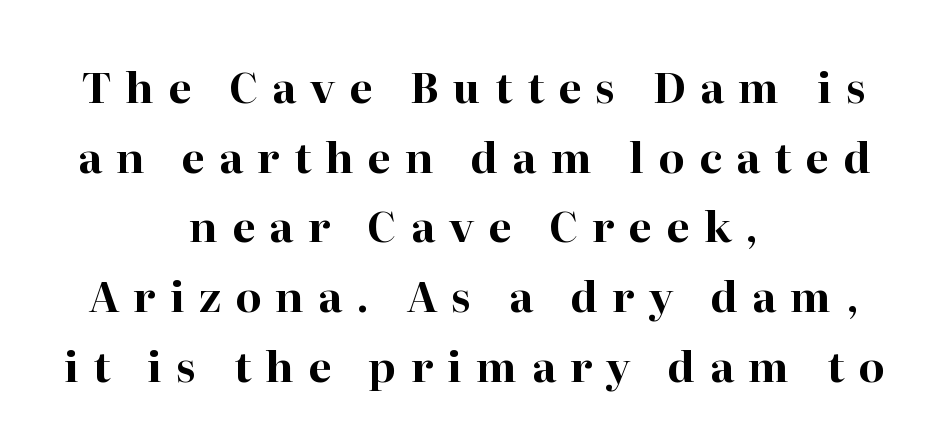
Compared with typical body copy, the letter spacing here is much looser. The space beneath each line is pristine and unruled. Casual observation: everything's sitting right in the middle. A full-strength bold gives these letters their thick strokes.
